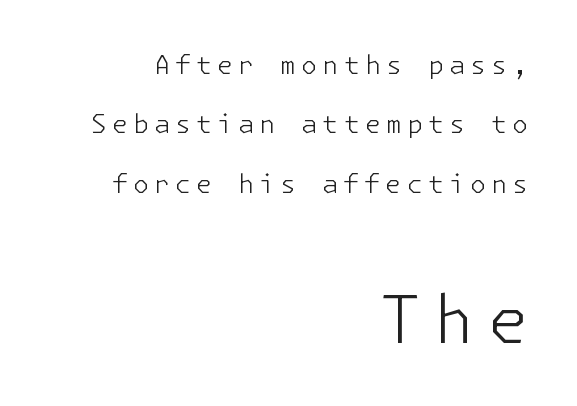
This reads as an unemphasized weight, regular at the heaviest. Each letter's strokes conclude bluntly, with no projecting serifs. Typeset ragged left — the right edge is the straight one. Airy leading.
